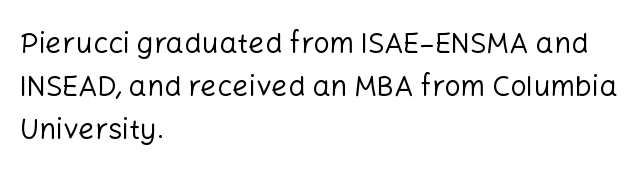
{"serif": "no", "italic": "no", "bold": "no", "weight": "regular", "width": "normal", "stroke_contrast": "low", "x_height": "medium", "monospaced": "no", "underline": "no", "align": "left", "line_spacing": "normal", "line_spacing_ratio": 1.48, "letter_spacing": "normal", "letter_spacing_em": 0.0, "glyph_px": 29}
